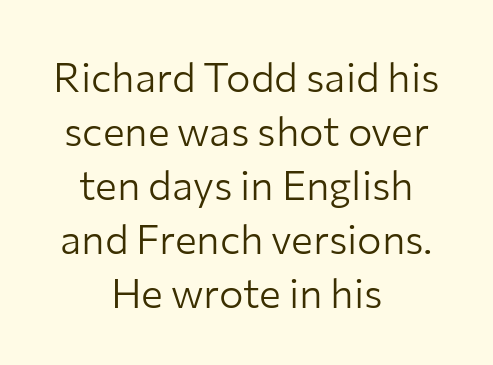
The image shows 41 px light sans-serif type, upright; set centered, normal line spacing (1.32x), normal letter spacing, not underlined; low stroke contrast and a medium x-height.
